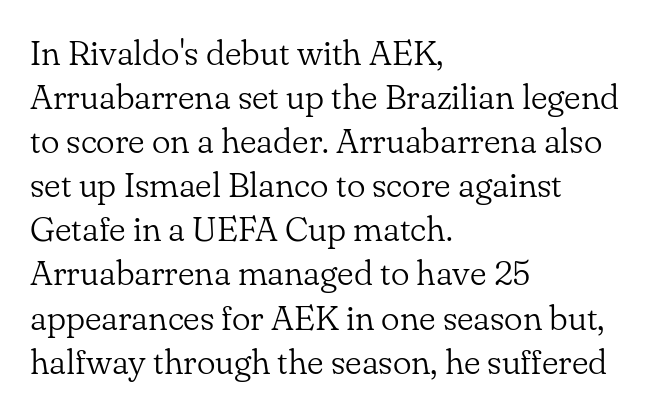
Q: Is the text bold? A: No.
Q: Is the text italic (slanted)? A: No, it is upright.
Q: Is the typeface a serif or a sans-serif typeface? A: Serif.
Q: Is the text underlined? A: No.
Q: How is the paragraph aligned? A: Left-aligned.
Q: Is the spacing between letters normal or unusually wide? A: Normal.
Q: Is the spacing between lines tight, normal or loose? A: Normal.
Q: Width (condensed, normal, or wide)? A: Normal.
Q: Stroke contrast? A: Low.
Q: x-height? A: Small.
Q: Monospaced? A: No.
